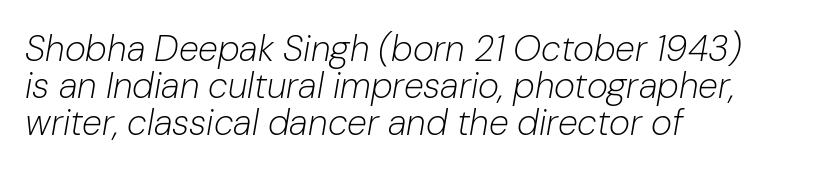
Q: Is the text bold? A: No.
Q: Is the text italic (slanted)? A: Yes, it leans right by about 10 degrees.
Q: Is the text underlined? A: No.
Q: How is the paragraph aligned? A: Left-aligned.
Q: Is the spacing between letters normal or unusually wide? A: Normal.
Q: Is the spacing between lines tight, normal or loose? A: Tight.
Q: Width (condensed, normal, or wide)? A: Normal.
Q: Stroke contrast? A: Low.
Q: x-height? A: Medium.
Q: Monospaced? A: No.
